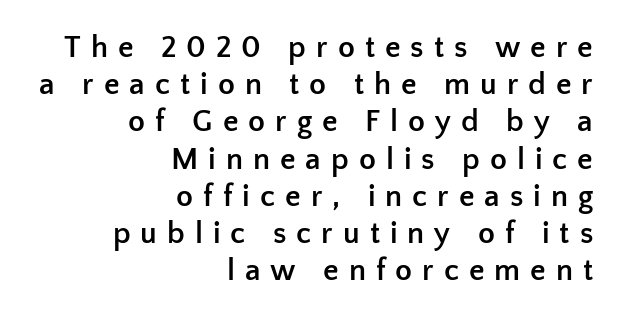
The image shows 31 px semibold sans-serif type, upright; set right-aligned, line spacing 1.2x, unusually wide letter spacing (+0.32 em), not underlined; low stroke contrast and a medium x-height.
